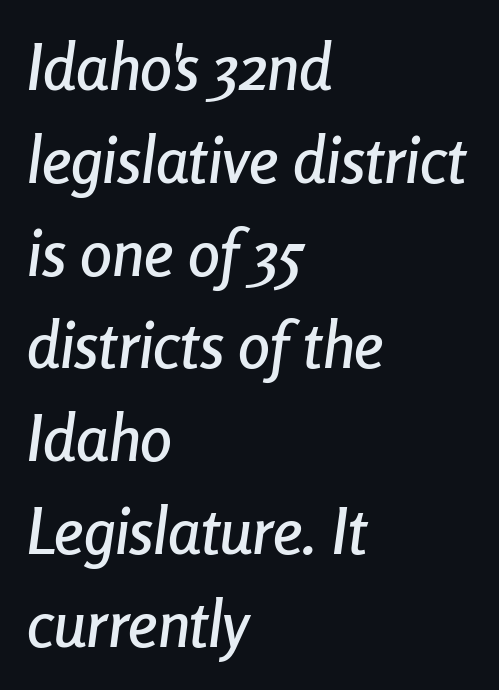
{"italic": "yes", "lean": "right", "slant_degrees": 8, "width": "condensed", "stroke_contrast": "low", "x_height": "medium", "monospaced": "no", "underline": "no", "align": "left", "line_spacing": "normal", "line_spacing_ratio": 1.45, "letter_spacing": "normal", "letter_spacing_em": 0.0, "glyph_px": 64}
